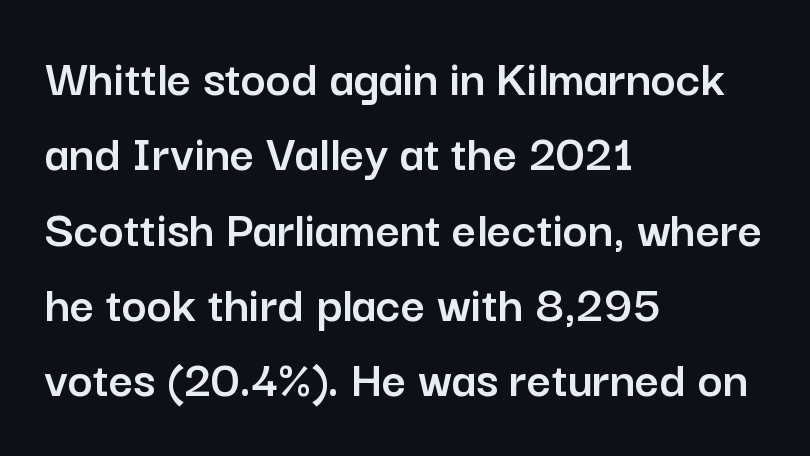
Q: Is the text italic (slanted)? A: No, it is upright.
Q: Is the typeface a serif or a sans-serif typeface? A: Sans-serif.
Q: Is the text underlined? A: No.
Q: How is the paragraph aligned? A: Left-aligned.
Q: Is the spacing between letters normal or unusually wide? A: Normal.
Q: Is the spacing between lines tight, normal or loose? A: Normal.
Q: Width (condensed, normal, or wide)? A: Normal.
Q: Stroke contrast? A: Low.
Q: x-height? A: Medium.
Q: Monospaced? A: No.
